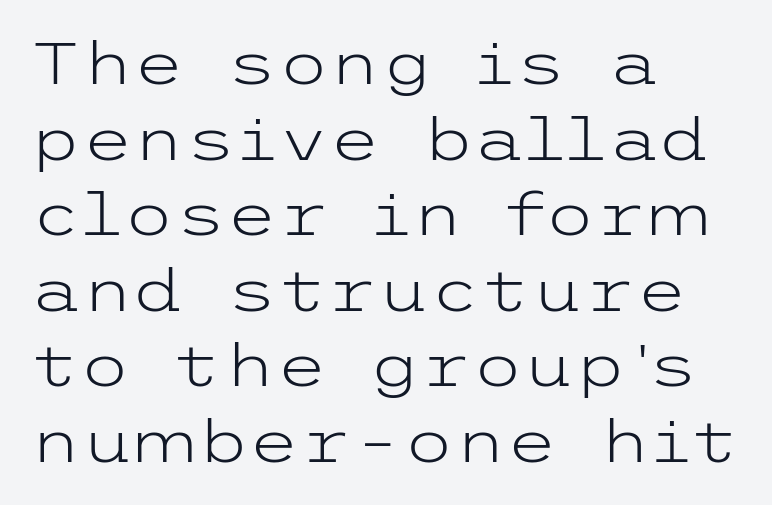
Notice how the passage keeps a crisp vertical edge on the left only. The strokes carry an ordinary text weight at most. These lines keep a tight, regular rhythm from letter to letter. Observe the absence of serifs on each vertical stroke in this sample.
